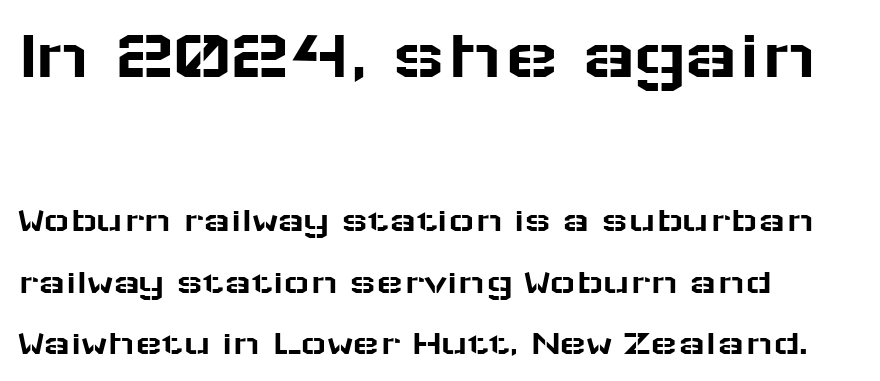
Does extra space separate the letters? No, they use regular spacing. Plain, unruled lines of type. Examine the stroke ends and you'll find no serifs. Vertical strokes here are truly vertical.
